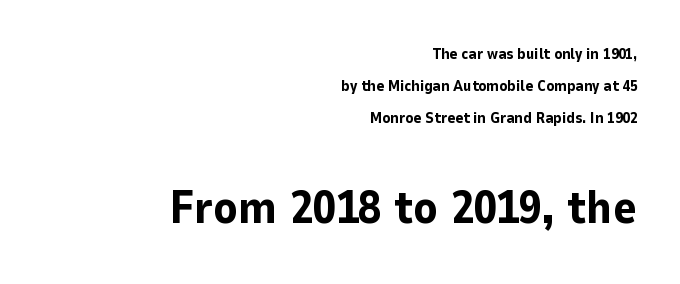
Do the characters align in a grid? No, the font is proportional. The text was rendered using a sans face with plain stroke endings. Does the bottom block carry the larger type? Yes, it does. Observe the ordinary spacing: letters are neighbours, not strangers. The designer dialed line spacing up above the default.
